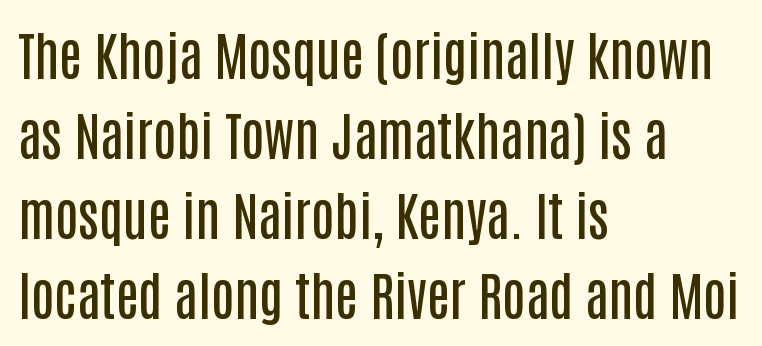
Letter spacing: default. Nope, not italic — everything's standing straight. A sans-serif font was chosen for this passage. A typesetter would call this proportional, since set widths differ per character. If you measured baseline to baseline, you'd find a middling distance.
